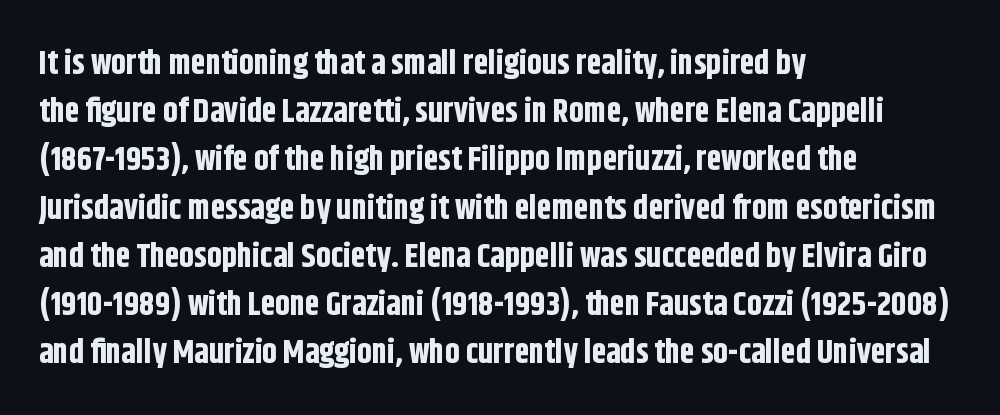
{"serif": "no", "italic": "no", "bold": "yes", "weight": "bold", "width": "condensed", "stroke_contrast": "low", "x_height": "large", "monospaced": "no", "underline": "no", "align": "left", "line_spacing": "normal", "line_spacing_ratio": 1.46, "letter_spacing": "normal", "letter_spacing_em": 0.0, "glyph_px": 33}
